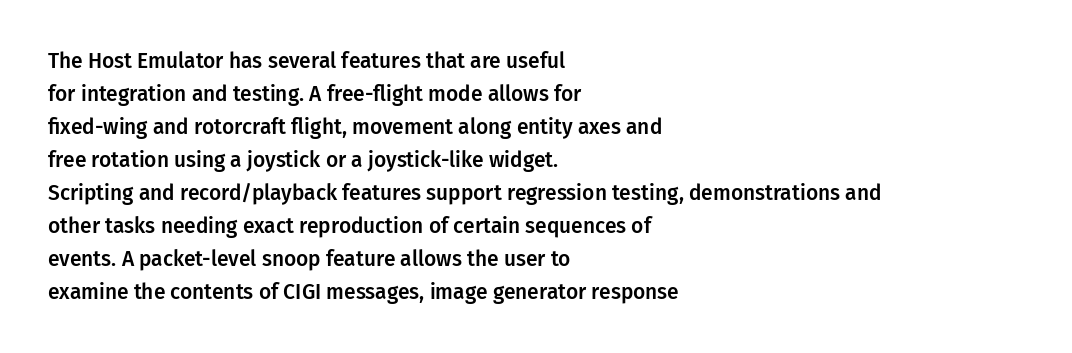
Do the letters lean? They stand straight. You could call the tracking neutral — neither tight nor loose. The passage shown is not underscored anywhere. The ragged edge is on the right, which tells us the setting is flush left. Students, observe: this is what conventionally led text looks like.
